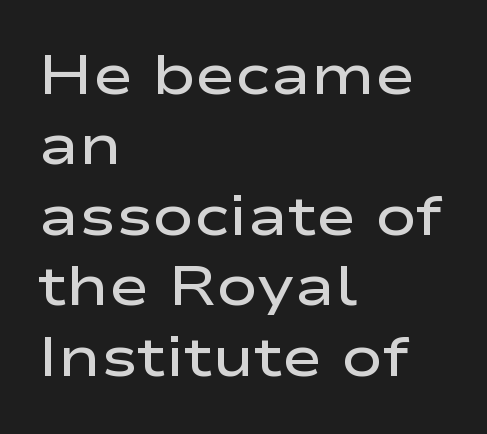
The font family rendered here belongs to the sans-serif group. Letter spacing: default. Line starts are locked; line ends wander. Compared with an ordinary text face, these strokes are moderately heavier — a semibold.
